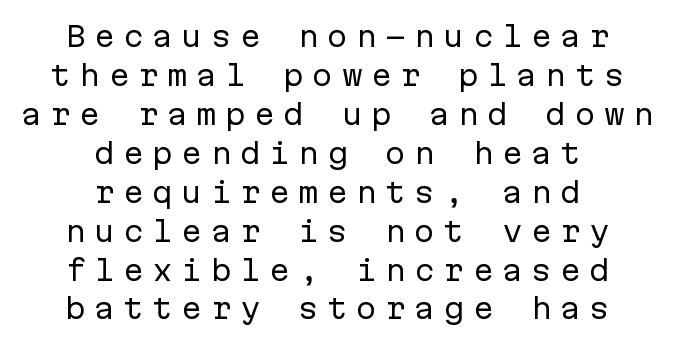
The typesetting does not lean heavy: it is not bold. Is the letter spacing exaggerated? Yes — the characters are pushed far apart. Every character here occupies the same horizontal width, giving the sample a typewriter-like rhythm. Does the copy run flush right? No — it is centered line by line.
